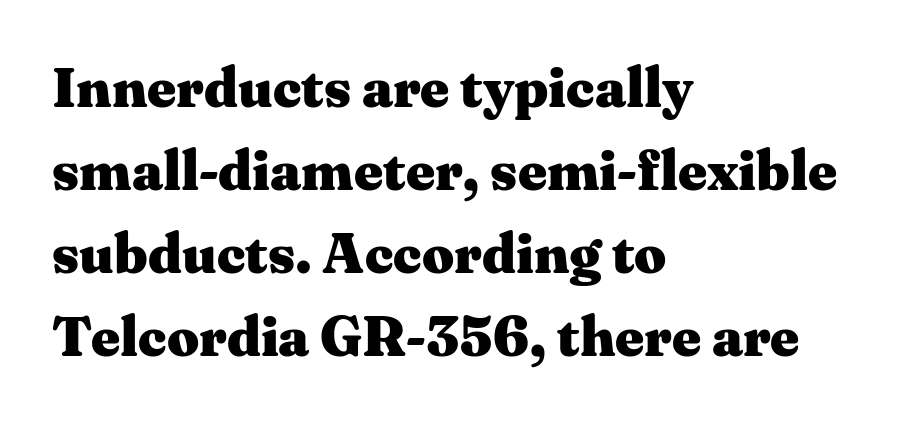
The image shows 56 px heavy, wide serif type, upright; set left-aligned, normal line spacing (1.48x), normal letter spacing, not underlined; medium stroke contrast and a medium x-height.
